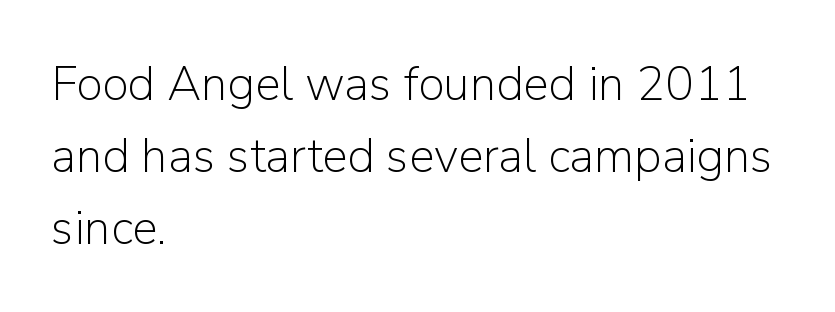
Q: Is the text bold? A: No.
Q: Is the text italic (slanted)? A: No, it is upright.
Q: Is the typeface a serif or a sans-serif typeface? A: Sans-serif.
Q: Is the text underlined? A: No.
Q: How is the paragraph aligned? A: Left-aligned.
Q: Is the spacing between letters normal or unusually wide? A: Normal.
Q: Is the spacing between lines tight, normal or loose? A: Normal.
Q: Width (condensed, normal, or wide)? A: Normal.
Q: Stroke contrast? A: Low.
Q: x-height? A: Medium.
Q: Monospaced? A: No.
